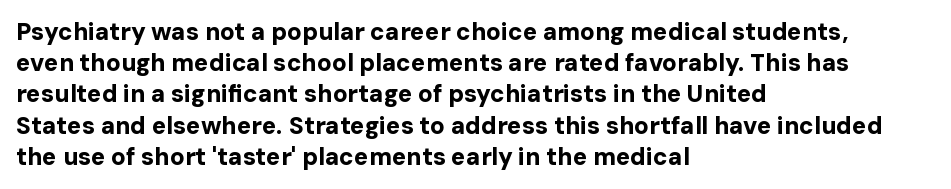
{"italic": "no", "bold": "yes", "underline": "no", "align": "left", "line_spacing": "normal", "line_spacing_ratio": 1.3, "letter_spacing": "normal", "letter_spacing_em": 0.0, "glyph_px": 24}
